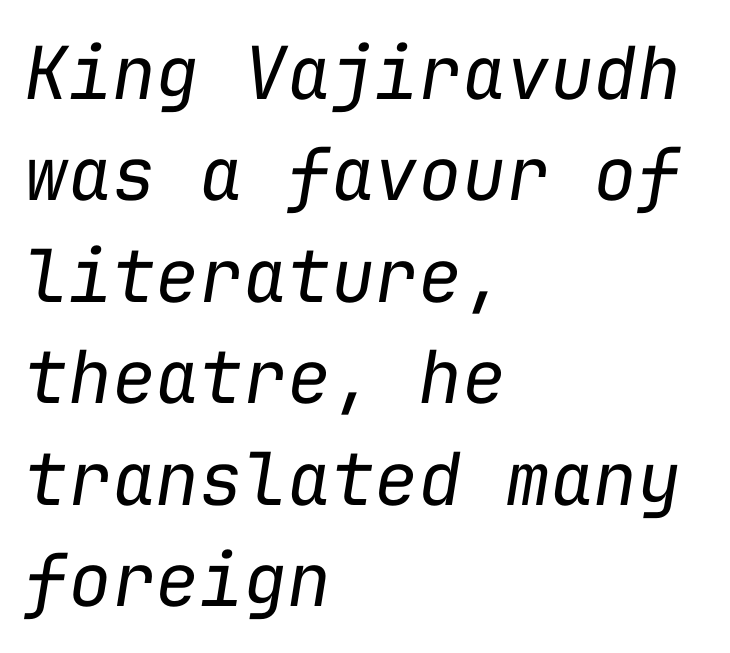
{"italic": "yes", "lean": "right", "slant_degrees": 9, "bold": "no", "weight": "regular", "width": "normal", "stroke_contrast": "low", "x_height": "medium", "monospaced": "yes", "underline": "no", "align": "left", "line_spacing": "normal", "line_spacing_ratio": 1.39, "letter_spacing": "normal", "letter_spacing_em": 0.0, "glyph_px": 73}
